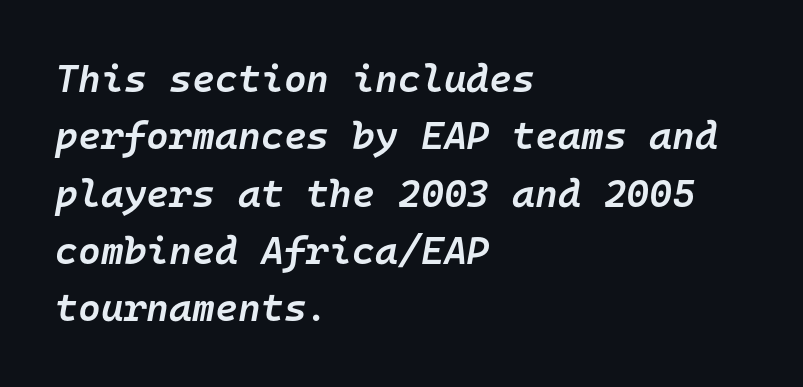
This is the in-between weight designers call semibold or demi. Casual observation: everything's shoved over to the left. Here the designer chose a console-style face with uniform glyph widths. Caption: standard tracking, unaltered. The text carries the slant typical of an italic or oblique font.
